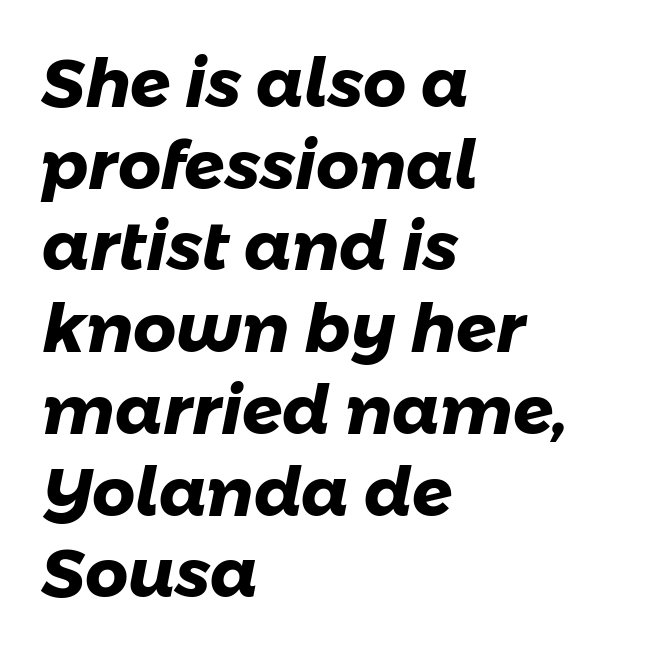
{"serif": "no", "bold": "yes", "weight": "heavy", "width": "normal", "stroke_contrast": "low", "x_height": "medium", "monospaced": "no", "underline": "no", "align": "left", "line_spacing_ratio": 1.22, "letter_spacing": "normal", "letter_spacing_em": 0.0, "glyph_px": 67}
